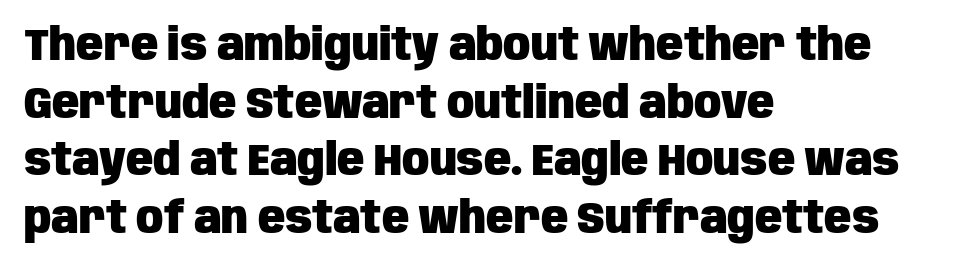
The words here are not underlined. Note the varied advance widths — an 'i' is clearly narrower than an 'm'. Rows of type keep a routine distance in the vertical direction. The ragged edge is on the right, which tells us the setting is flush left.
